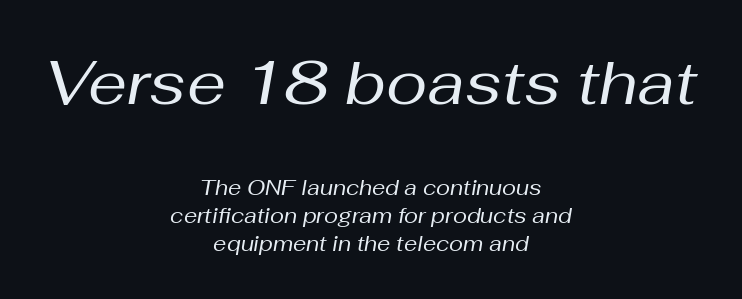
Q: Is the text bold? A: No.
Q: Is the text italic (slanted)? A: Yes, it leans right by about 10 degrees.
Q: Is the text underlined? A: No.
Q: How is the paragraph aligned? A: Centered.
Q: Is the spacing between letters normal or unusually wide? A: Normal.
Q: Is the spacing between lines tight, normal or loose? A: Normal.
Q: Which block of text is set in a larger size, the first (top) or the second (bottom)? A: The first (top) one.
Q: Width (condensed, normal, or wide)? A: Normal.
Q: Stroke contrast? A: Medium.
Q: x-height? A: Medium.
Q: Monospaced? A: No.
